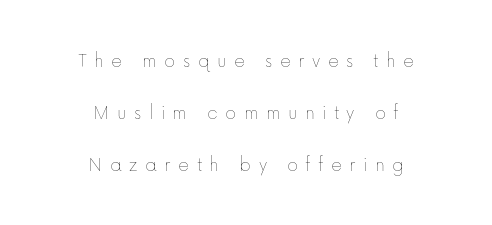
Q: Is the text bold? A: No.
Q: Is the text italic (slanted)? A: No, it is upright.
Q: Is the text underlined? A: No.
Q: How is the paragraph aligned? A: Centered.
Q: Is the spacing between letters normal or unusually wide? A: Unusually wide.
Q: Is the spacing between lines tight, normal or loose? A: Loose.
